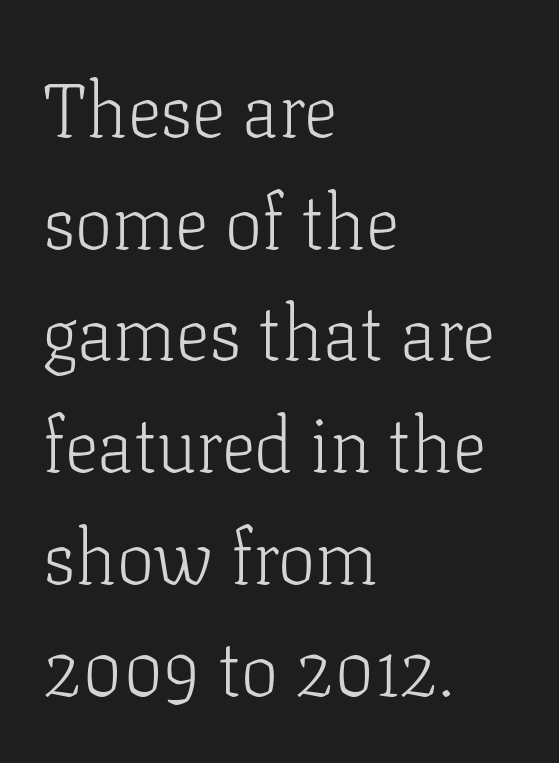
The image shows 75 px light serif type, upright; set left-aligned, normal line spacing (1.49x), normal letter spacing, not underlined; low stroke contrast and a medium x-height.
